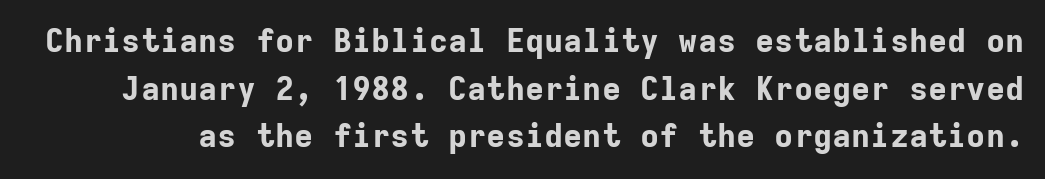
{"serif": "no", "italic": "no", "bold": "yes", "weight": "bold", "width": "normal", "stroke_contrast": "low", "x_height": "medium", "monospaced": "yes", "underline": "no", "line_spacing": "normal", "line_spacing_ratio": 1.49, "letter_spacing": "normal", "letter_spacing_em": 0.0, "glyph_px": 32}
